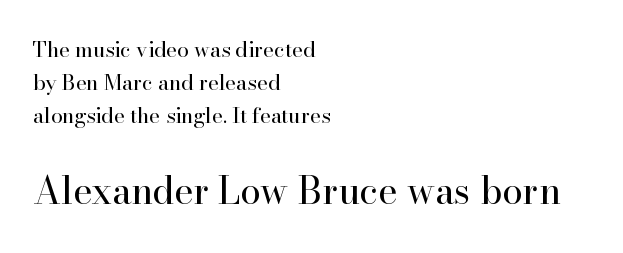
The space between consecutive lines is moderate. The passage shown has conventional tracking throughout. Where is the straight margin? On the left. The typesetting does not lean heavy: it is not bold. Style check: upright.
